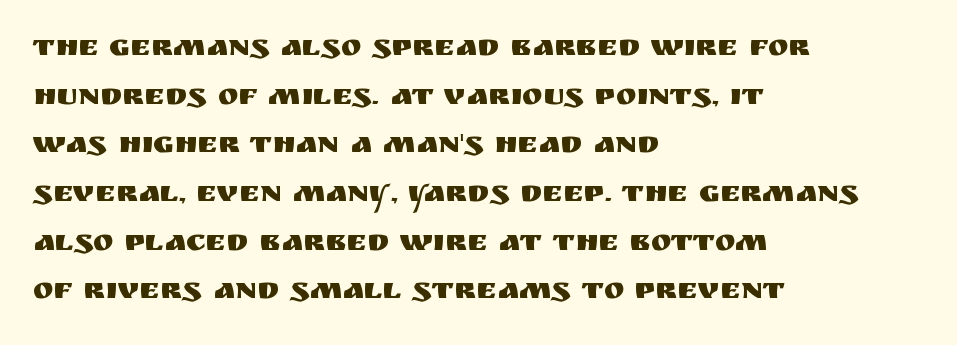
{"serif": "no", "italic": "no", "width": "normal", "stroke_contrast": "medium", "x_height": "large", "monospaced": "no", "underline": "no", "align": "left", "line_spacing": "normal", "line_spacing_ratio": 1.57, "letter_spacing": "normal", "letter_spacing_em": 0.0, "glyph_px": 31}
